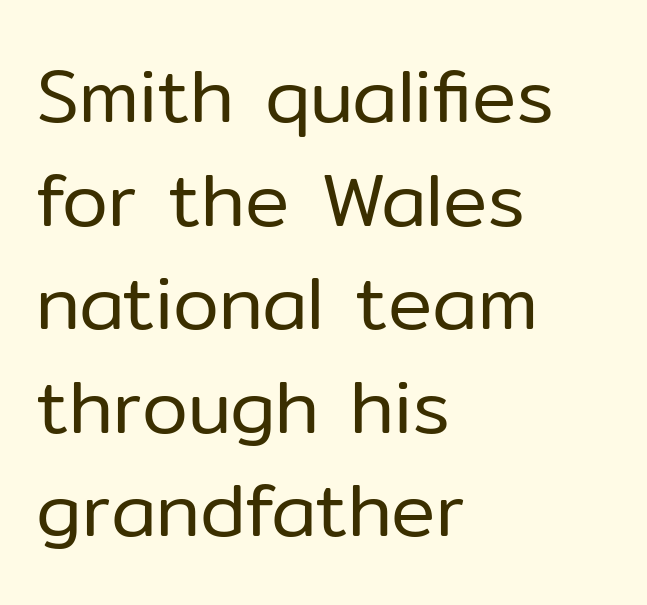
Q: Is the text bold? A: No.
Q: Is the text italic (slanted)? A: No, it is upright.
Q: Is the typeface a serif or a sans-serif typeface? A: Sans-serif.
Q: Is the text underlined? A: No.
Q: How is the paragraph aligned? A: Left-aligned.
Q: Is the spacing between letters normal or unusually wide? A: Normal.
Q: Is the spacing between lines tight, normal or loose? A: Normal.
Q: Width (condensed, normal, or wide)? A: Normal.
Q: Stroke contrast? A: Low.
Q: x-height? A: Medium.
Q: Monospaced? A: No.
